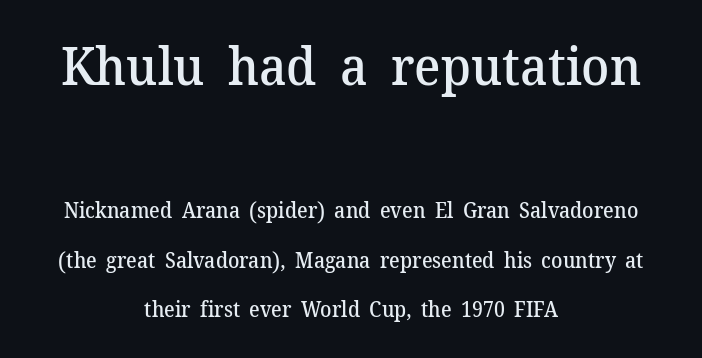
The image shows 52 px semibold serif type, upright; set centered, loose line spacing (2.36x), normal letter spacing, not underlined; the first (top) block is 2.48x larger; medium stroke contrast and a medium x-height.
